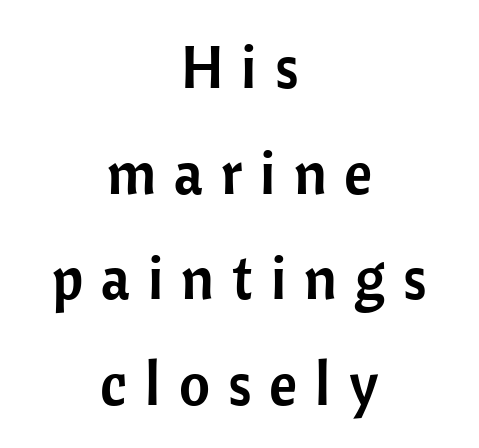
The image shows 60 px sans-serif type, upright; set centered, line spacing 1.76x, unusually wide letter spacing (+0.3 em), not underlined; low stroke contrast and a medium x-height.
